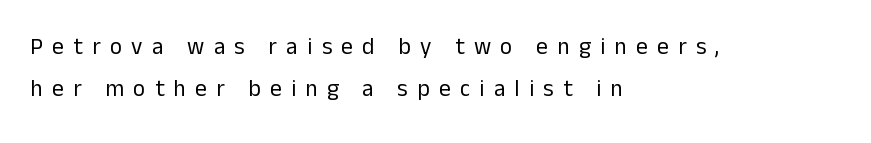
The cut favours lightness, reaching ordinary text weight at its darkest. Ascenders rise straight up at ninety degrees. In CSS terms this would be text-align: left. Spacing between characters has been opened up far beyond the box default. Bare-footed words on every line.
